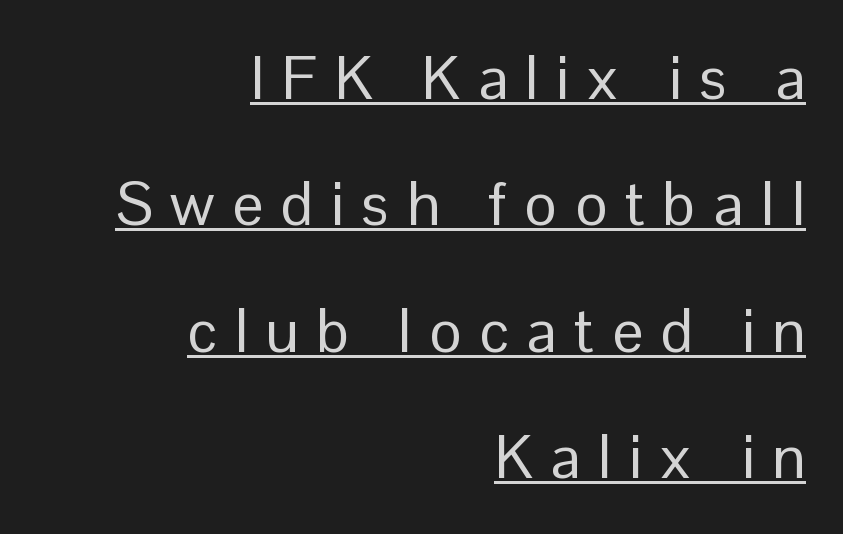
Q: Is the text bold? A: No.
Q: Is the text italic (slanted)? A: No, it is upright.
Q: Is the typeface a serif or a sans-serif typeface? A: Sans-serif.
Q: Is the text underlined? A: Yes.
Q: How is the paragraph aligned? A: Right-aligned.
Q: Is the spacing between letters normal or unusually wide? A: Unusually wide.
Q: Is the spacing between lines tight, normal or loose? A: Loose.
Q: Width (condensed, normal, or wide)? A: Normal.
Q: Stroke contrast? A: Low.
Q: x-height? A: Medium.
Q: Monospaced? A: No.
